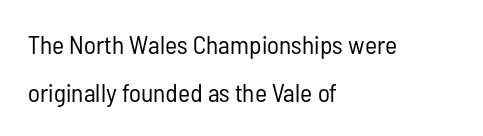
Heft: none added — not bold. The passage is arranged the way most books set body copy — flush left. Spacing between characters is what you'd get straight out of the box. The letters stand upright; this is a roman face. Letters rest on an invisible, unmarked baseline.
